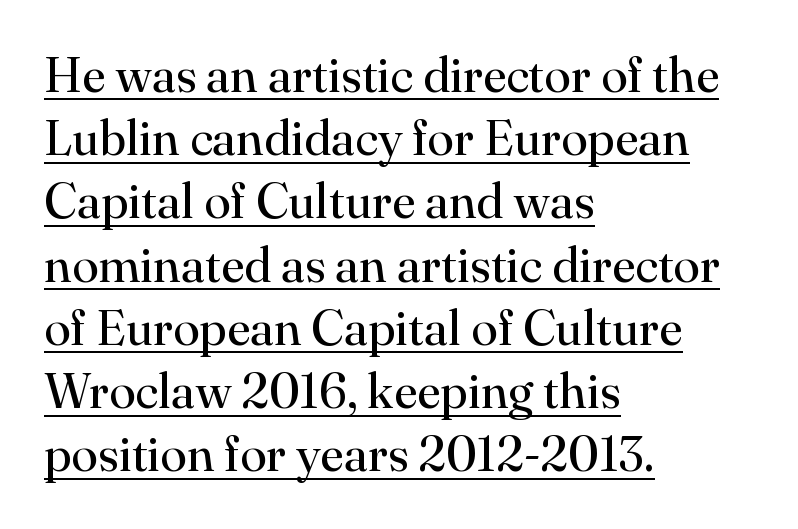
{"serif": "yes", "italic": "no", "bold": "no", "weight": "regular", "width": "normal", "stroke_contrast": "high", "x_height": "small", "monospaced": "no", "underline": "yes", "align": "left", "line_spacing": "normal", "line_spacing_ratio": 1.29, "letter_spacing": "normal", "letter_spacing_em": 0.0, "glyph_px": 49}
